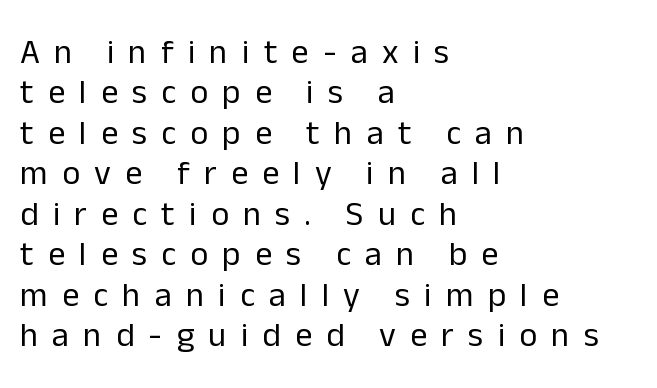
Plain, unruled lines of type. Ink coverage per letter is moderate at most. The rendering uses natural spacing where letterforms have individual widths. These lines are composed in type without serifs. The type is letterspaced generously, with wide tracking.
